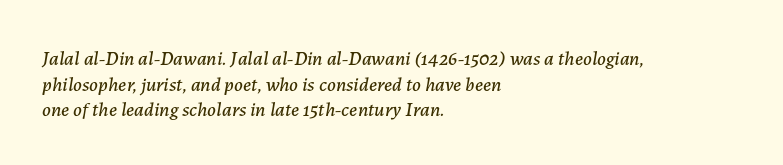
Q: Is the text italic (slanted)? A: Yes, it leans right by about 7 degrees.
Q: Is the text underlined? A: No.
Q: How is the paragraph aligned? A: Left-aligned.
Q: Is the spacing between letters normal or unusually wide? A: Normal.
Q: Is the spacing between lines tight, normal or loose? A: Normal.
